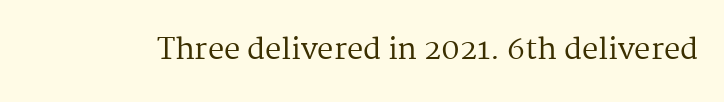
The image shows 29 px regular-weight serif type, upright; set normal letter spacing, not underlined; medium stroke contrast and a medium x-height.
